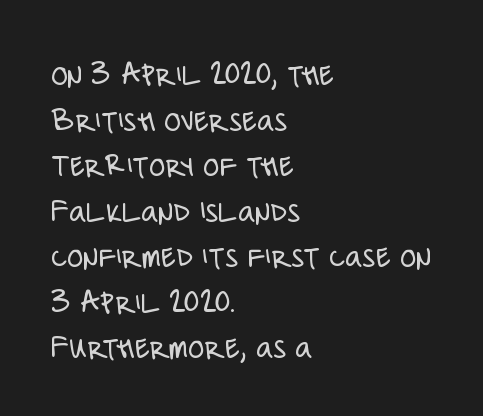
Descenders hang freely into open space. There is no visible air inserted between adjacent glyphs. The rendering uses a moderate line-height, typical for paragraphs. No feet cap the strokes, marking this as sans-serif type. Compared with a centered layout, this one pins lines to the left instead. The face used here is proportionally spaced, like ordinary book or web type.
